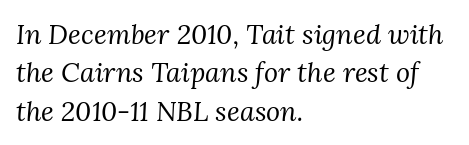
{"italic": "yes", "lean": "right", "slant_degrees": 3, "bold": "no", "underline": "no", "align": "left", "line_spacing": "normal", "line_spacing_ratio": 1.42, "letter_spacing": "normal", "letter_spacing_em": 0.0, "glyph_px": 27}
